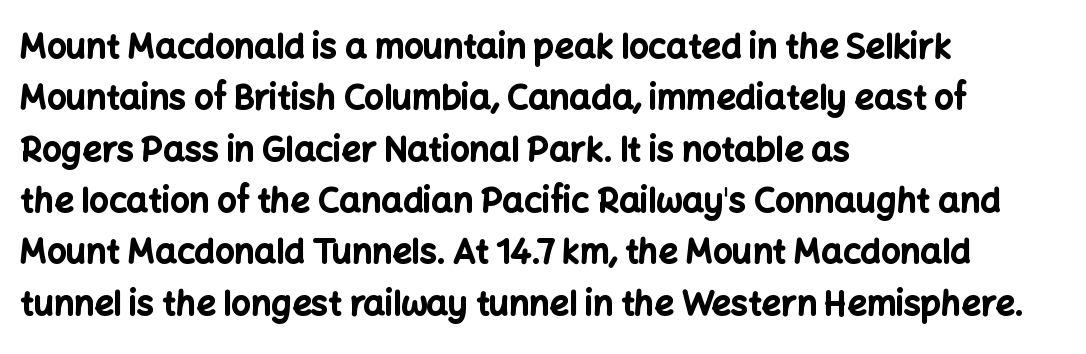
Q: Is the text bold? A: Yes.
Q: Is the text italic (slanted)? A: No, it is upright.
Q: Is the typeface a serif or a sans-serif typeface? A: Sans-serif.
Q: Is the text underlined? A: No.
Q: How is the paragraph aligned? A: Left-aligned.
Q: Is the spacing between letters normal or unusually wide? A: Normal.
Q: Is the spacing between lines tight, normal or loose? A: Normal.
Q: Width (condensed, normal, or wide)? A: Normal.
Q: Stroke contrast? A: Low.
Q: x-height? A: Medium.
Q: Monospaced? A: No.
